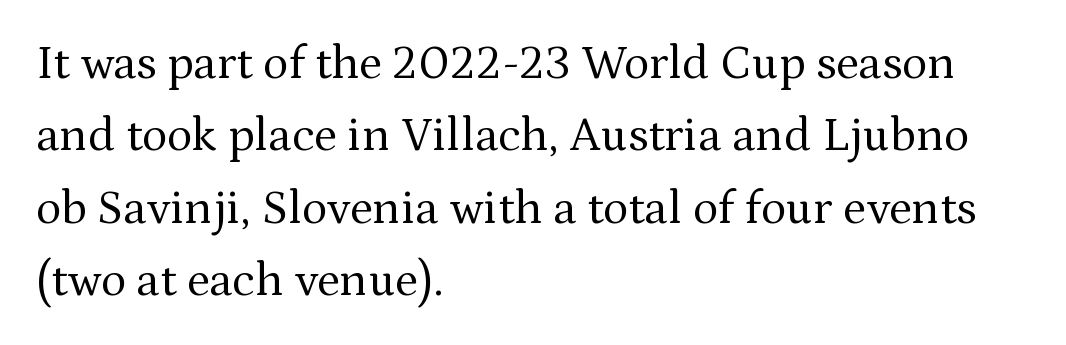
Q: Is the text bold? A: No.
Q: Is the text italic (slanted)? A: No, it is upright.
Q: Is the typeface a serif or a sans-serif typeface? A: Serif.
Q: Is the text underlined? A: No.
Q: How is the paragraph aligned? A: Left-aligned.
Q: Is the spacing between letters normal or unusually wide? A: Normal.
Q: Is the spacing between lines tight, normal or loose? A: Normal.
Q: Width (condensed, normal, or wide)? A: Normal.
Q: Stroke contrast? A: Medium.
Q: x-height? A: Medium.
Q: Monospaced? A: No.
